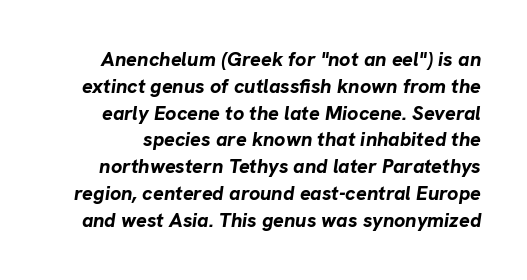
Q: Is the text bold? A: Yes.
Q: Is the text italic (slanted)? A: Yes, it leans right by about 8 degrees.
Q: Is the text underlined? A: No.
Q: Is the spacing between letters normal or unusually wide? A: Normal.
Q: Is the spacing between lines tight, normal or loose? A: Normal.
